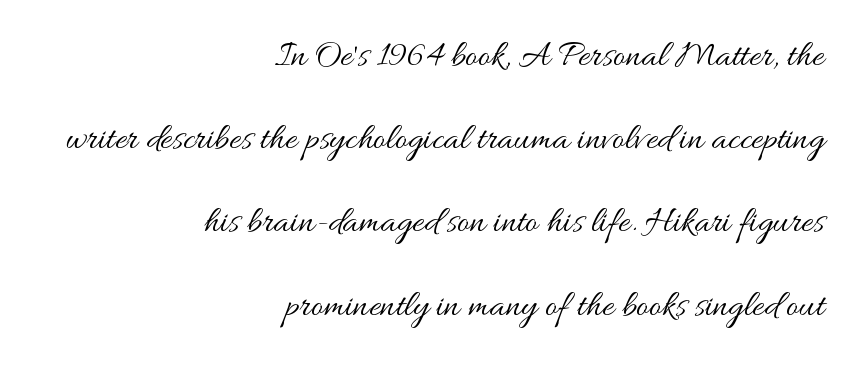
The image shows 37 px regular-weight, wide type; set right-aligned, loose line spacing (2.25x), normal letter spacing, not underlined; medium stroke contrast and a small x-height.
